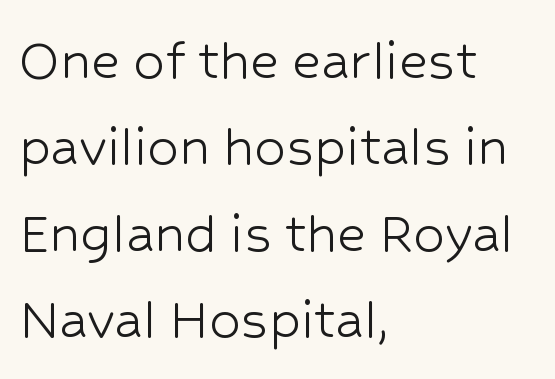
Q: Is the text bold? A: No.
Q: Is the text italic (slanted)? A: No, it is upright.
Q: Is the typeface a serif or a sans-serif typeface? A: Sans-serif.
Q: Is the text underlined? A: No.
Q: How is the paragraph aligned? A: Left-aligned.
Q: Is the spacing between letters normal or unusually wide? A: Normal.
Q: Is the spacing between lines tight, normal or loose? A: Normal.
Q: Width (condensed, normal, or wide)? A: Normal.
Q: Stroke contrast? A: Low.
Q: x-height? A: Medium.
Q: Monospaced? A: No.
